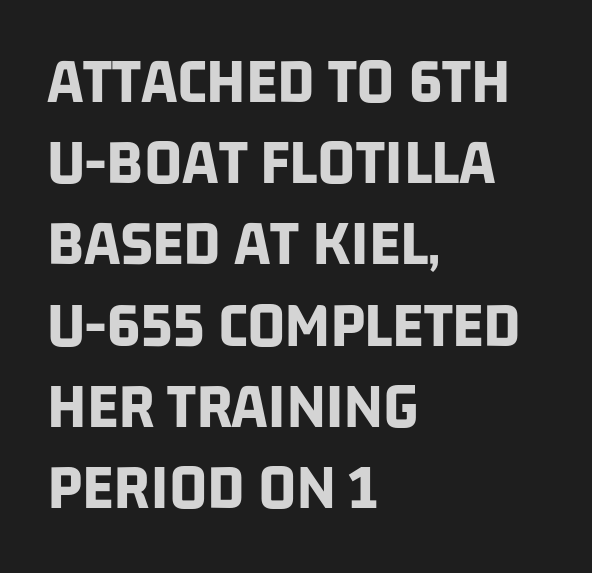
{"serif": "no", "bold": "yes", "weight": "bold", "width": "condensed", "stroke_contrast": "low", "x_height": "large", "monospaced": "no", "underline": "no", "align": "left", "line_spacing_ratio": 1.23, "letter_spacing": "normal", "letter_spacing_em": 0.0, "glyph_px": 66}
